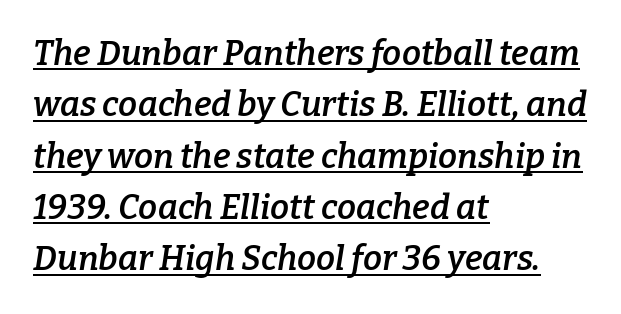
{"serif": "yes", "italic": "yes", "lean": "right", "slant_degrees": 9, "bold": "semi", "weight": "semibold", "width": "normal", "stroke_contrast": "low", "x_height": "medium", "monospaced": "no", "underline": "yes", "align": "left", "line_spacing": "normal", "line_spacing_ratio": 1.51, "letter_spacing": "normal", "letter_spacing_em": 0.0, "glyph_px": 34}
